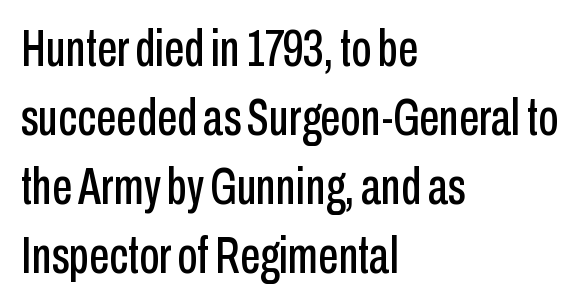
The specimen reads as upright at a glance. Nothing unusual about the tracking: characters are spaced as the font intends. Varying glyph widths throughout — classic text-font behaviour. If you drew a ruler down the left edge, every line would touch it. The words here are not underlined.
